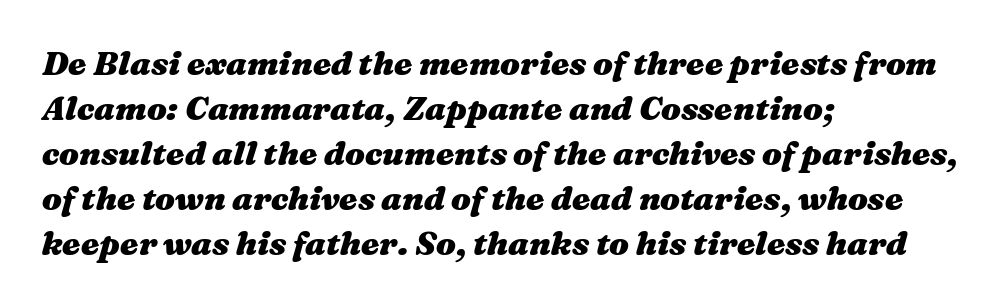
{"italic": "yes", "lean": "right", "slant_degrees": 16, "bold": "yes", "weight": "heavy", "width": "wide", "stroke_contrast": "medium", "x_height": "medium", "monospaced": "no", "underline": "no", "align": "left", "line_spacing": "normal", "line_spacing_ratio": 1.36, "letter_spacing": "normal", "letter_spacing_em": 0.0, "glyph_px": 33}
